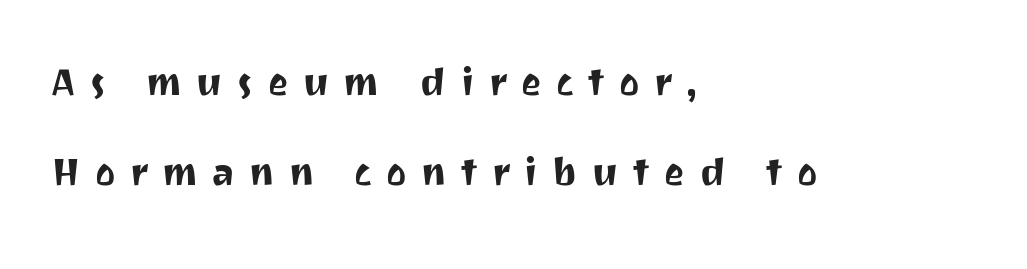
Q: Is the text italic (slanted)? A: No, it is upright.
Q: Is the typeface a serif or a sans-serif typeface? A: Sans-serif.
Q: Is the text underlined? A: No.
Q: How is the paragraph aligned? A: Left-aligned.
Q: Is the spacing between letters normal or unusually wide? A: Unusually wide.
Q: Width (condensed, normal, or wide)? A: Normal.
Q: Stroke contrast? A: Medium.
Q: x-height? A: Medium.
Q: Monospaced? A: No.
